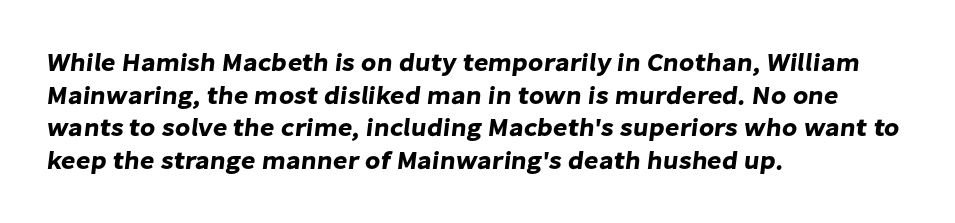
The image shows 25 px text type; set left-aligned, normal line spacing (1.31x), normal letter spacing, not underlined.
